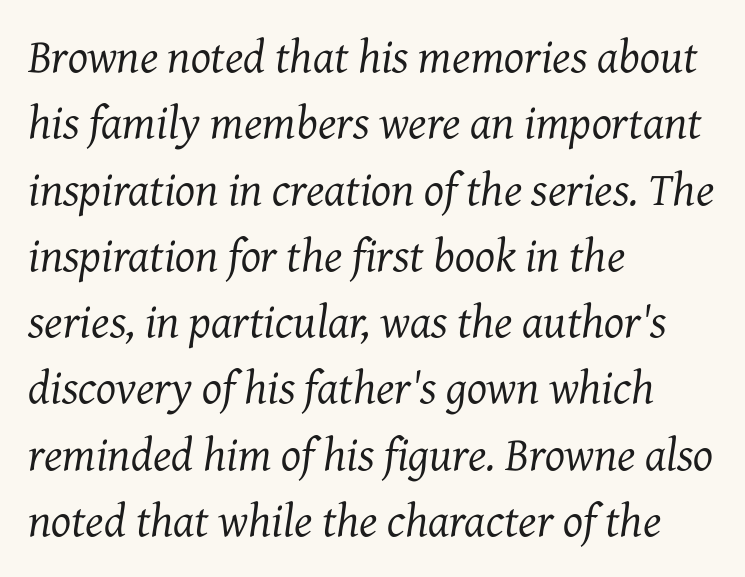
{"serif": "yes", "italic": "yes", "lean": "right", "slant_degrees": 7, "bold": "no", "weight": "regular", "width": "normal", "stroke_contrast": "medium", "x_height": "medium", "monospaced": "no", "underline": "no", "align": "left", "line_spacing": "normal", "line_spacing_ratio": 1.41, "letter_spacing": "normal", "letter_spacing_em": 0.0, "glyph_px": 47}
